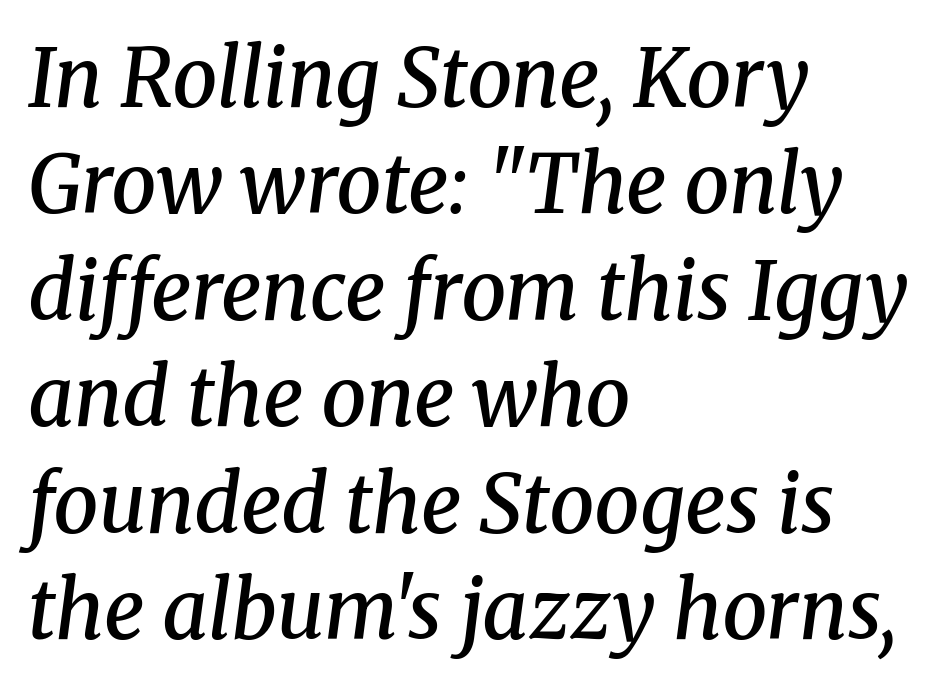
Notice how descenders clear the ascenders below comfortably — that's standard leading. The letters are slanted; this is an italic face. Typographic density is moderately raised because the face is semibold. Line beginnings align vertically; line endings do not.
